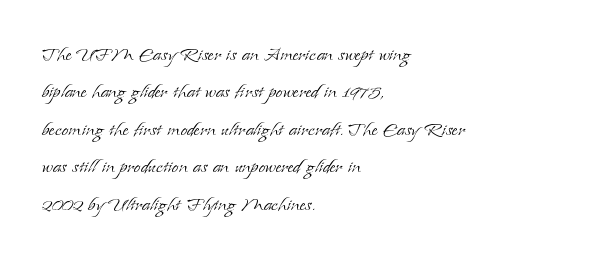
Evenly set lines give the paragraph a standard silhouette. Here the glyphs are tracked normally, forming tight word shapes. Rule under the text: the space is simply empty. These glyphs show unthickened strokes, regular width or finer.
